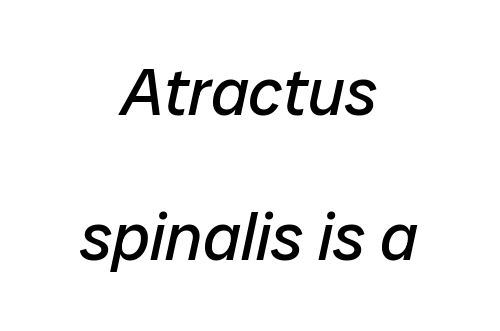
These lines are centered, leaving both edges ragged. Descender tails drop into unmarked territory. The passage shown stacks its lines with a broad gap. The passage shown is typed in a proportional face where columns would drift. Designer's note — italics engaged. Between one letter and the next there's only the usual sliver of space.
